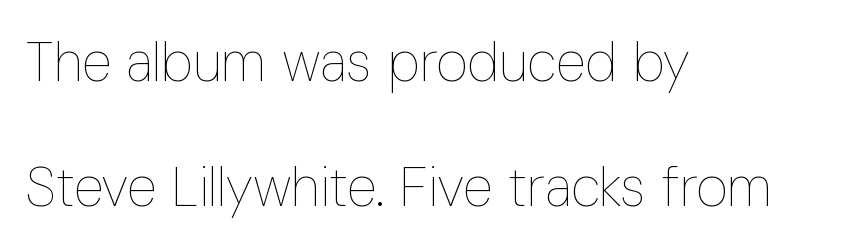
Q: Is the text bold? A: No.
Q: Is the text italic (slanted)? A: No, it is upright.
Q: Is the text underlined? A: No.
Q: How is the paragraph aligned? A: Left-aligned.
Q: Is the spacing between letters normal or unusually wide? A: Normal.
Q: Is the spacing between lines tight, normal or loose? A: Loose.
Q: Width (condensed, normal, or wide)? A: Condensed.
Q: Stroke contrast? A: Low.
Q: x-height? A: Medium.
Q: Monospaced? A: No.
